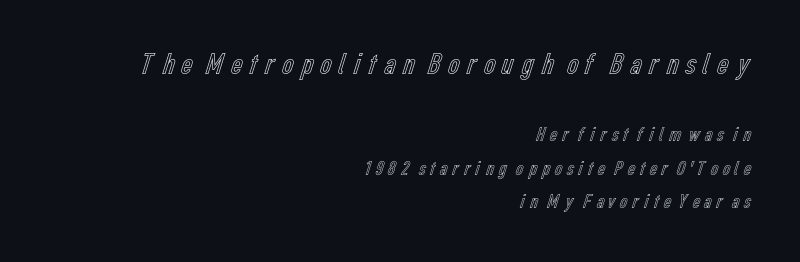
{"width": "condensed", "x_height": "medium", "monospaced": "no", "underline": "no", "align": "right", "line_spacing": "normal", "line_spacing_ratio": 1.59, "larger_block": "first", "size_ratio": 1.52, "glyph_px": 32}
